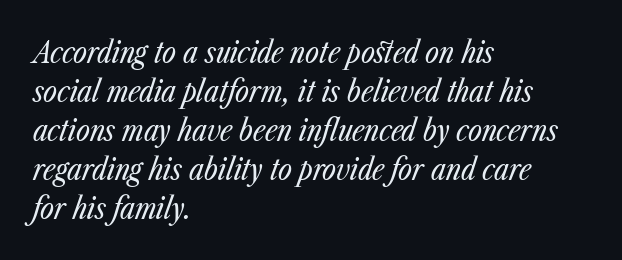
Q: Is the text bold? A: No.
Q: Is the text italic (slanted)? A: Yes, it leans right by about 23 degrees.
Q: Is the text underlined? A: No.
Q: How is the paragraph aligned? A: Left-aligned.
Q: Is the spacing between letters normal or unusually wide? A: Normal.
Q: Is the spacing between lines tight, normal or loose? A: Normal.
Q: Width (condensed, normal, or wide)? A: Condensed.
Q: Stroke contrast? A: Low.
Q: x-height? A: Medium.
Q: Monospaced? A: No.
